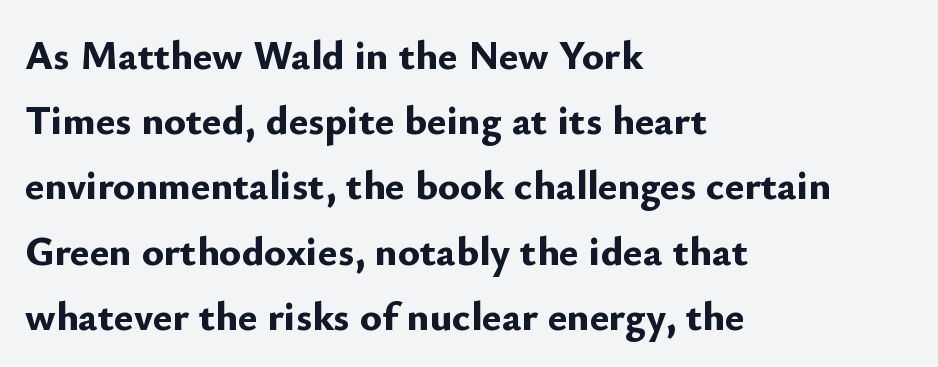
{"serif": "no", "italic": "no", "bold": "yes", "weight": "bold", "width": "normal", "stroke_contrast": "low", "x_height": "small", "monospaced": "no", "underline": "no", "align": "left", "line_spacing": "normal", "line_spacing_ratio": 1.59, "letter_spacing": "normal", "letter_spacing_em": 0.0, "glyph_px": 41}
